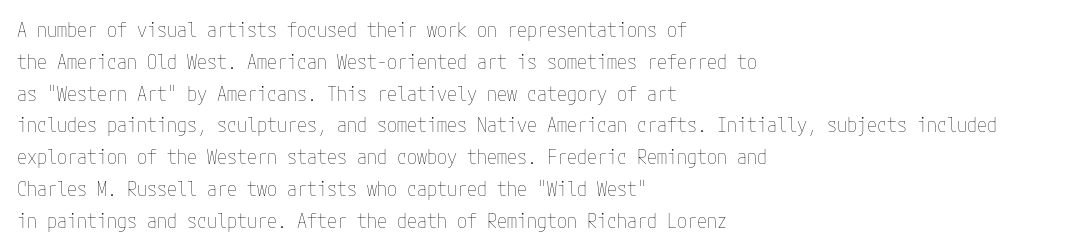
{"italic": "no", "bold": "no", "underline": "no", "align": "left", "line_spacing": "normal", "line_spacing_ratio": 1.59, "letter_spacing": "normal", "letter_spacing_em": 0.0, "glyph_px": 20}
